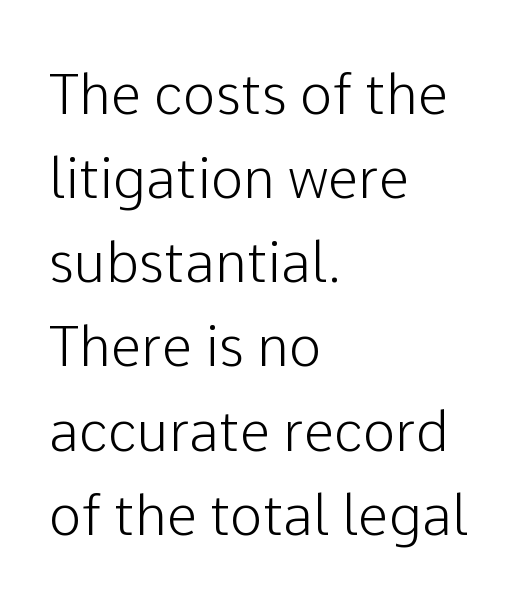
{"serif": "no", "italic": "no", "width": "normal", "stroke_contrast": "low", "x_height": "medium", "monospaced": "no", "underline": "no", "align": "left", "line_spacing": "normal", "line_spacing_ratio": 1.53, "letter_spacing": "normal", "letter_spacing_em": 0.0, "glyph_px": 55}
